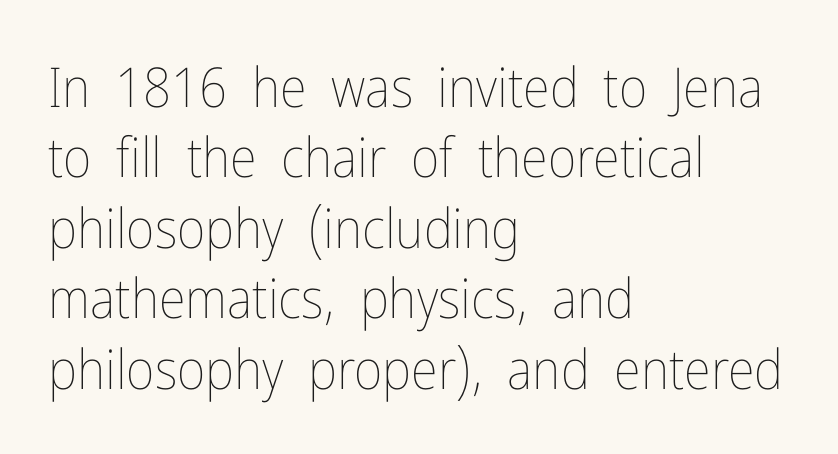
Q: Is the text bold? A: No.
Q: Is the text italic (slanted)? A: No, it is upright.
Q: Is the text underlined? A: No.
Q: How is the paragraph aligned? A: Left-aligned.
Q: Is the spacing between letters normal or unusually wide? A: Normal.
Q: Is the spacing between lines tight, normal or loose? A: Normal.
Q: Width (condensed, normal, or wide)? A: Condensed.
Q: Stroke contrast? A: Low.
Q: x-height? A: Medium.
Q: Monospaced? A: No.
